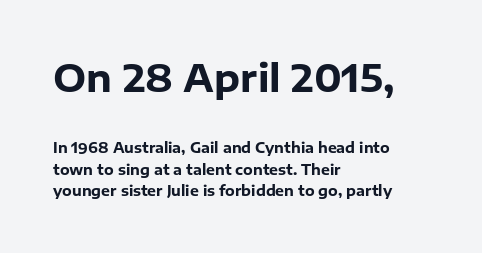
Horizontal alignment here is leftward, the default for most running prose. A bare baseline throughout the passage. The font family rendered here belongs to the sans-serif group. The letters advance in unequal steps, a hallmark of proportional type. Ordinary non-slanted type is in use. What's the leading like? Ordinary, nothing unusual.
